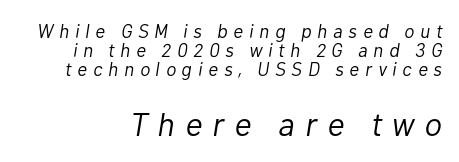
The image shows 33 px light type, italic (leaning right); set tight line spacing (1.0x), unusually wide letter spacing (+0.31 em), not underlined; the second (bottom) block is 1.74x larger; low stroke contrast and a medium x-height.
